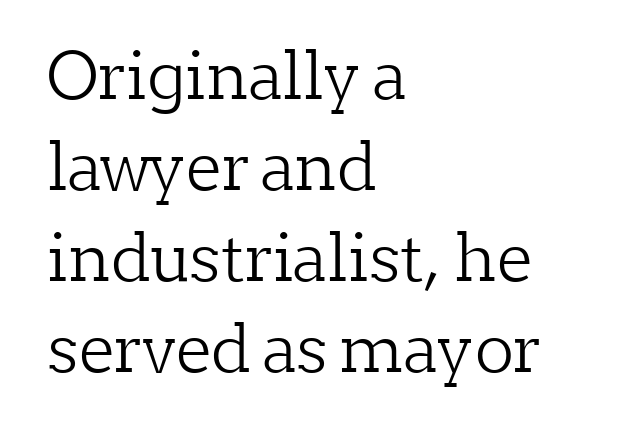
The image shows 65 px light serif type, upright; set left-aligned, normal line spacing (1.4x), normal letter spacing, not underlined; low stroke contrast and a medium x-height.
